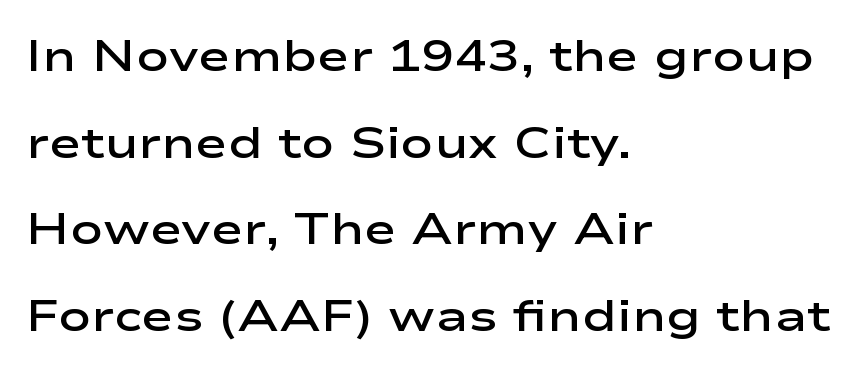
The image shows 44 px semibold, wide sans-serif type, upright; set left-aligned, loose line spacing (1.97x), normal letter spacing, not underlined; low stroke contrast and a medium x-height.
